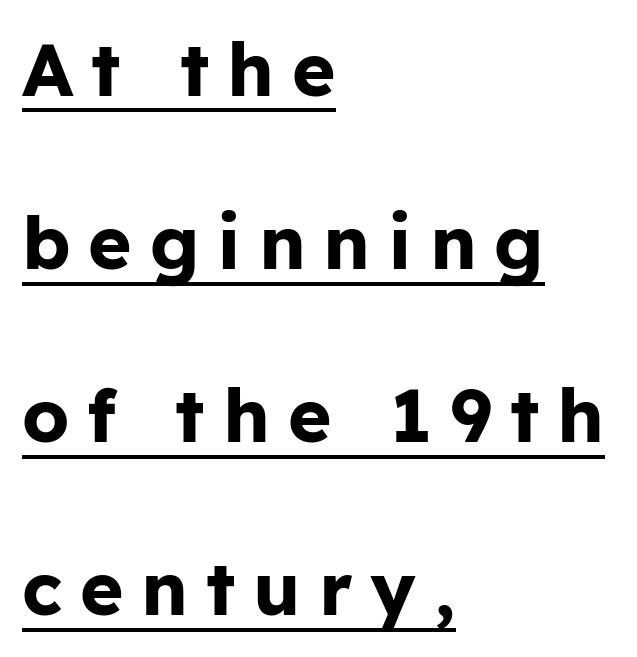
{"serif": "no", "italic": "no", "bold": "yes", "weight": "bold", "width": "normal", "stroke_contrast": "low", "x_height": "medium", "monospaced": "no", "underline": "yes", "align": "left", "line_spacing": "loose", "line_spacing_ratio": 2.34, "letter_spacing": "wide", "letter_spacing_em": 0.24, "glyph_px": 74}
